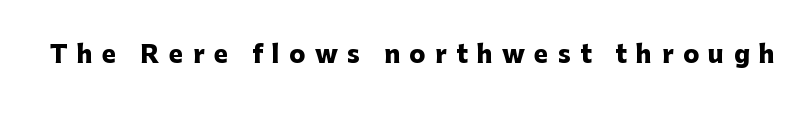
The lettering holds an erect, upright posture throughout. The foot of each line stays bare and open. Typographic density is high because the face is bold. The type is letterspaced generously, with wide tracking.
